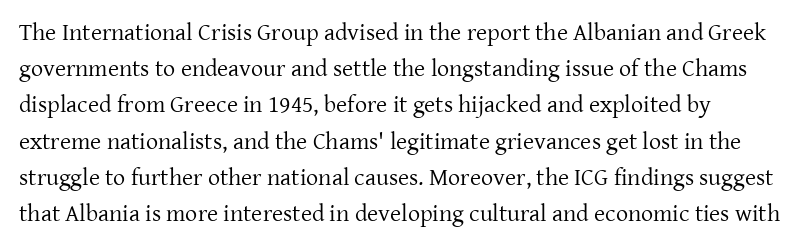
Default kerning and tracking; the words read as compact shapes. Tall strokes in this sample are plumb rather than angled. This rendering uses left alignment, leaving the right contour irregular. Students, observe: this is what conventionally led text looks like. Each stroke keeps to a modest, everyday thickness or less. Honestly, there is no underline to notice here at all.
